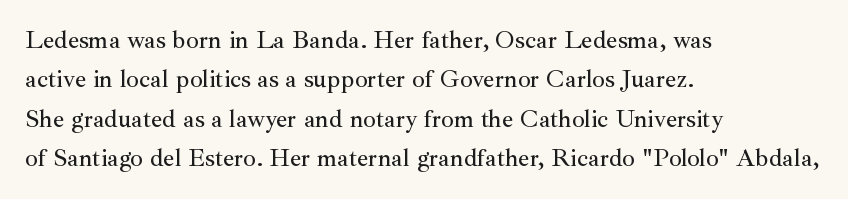
The setting favours the left margin, as ordinary paragraphs usually do. Is there any slant? The stems are plumb. A bare baseline throughout the passage. The letterforms sit shoulder to shoulder at normal distance. These lines sit exactly where default settings would place them.
